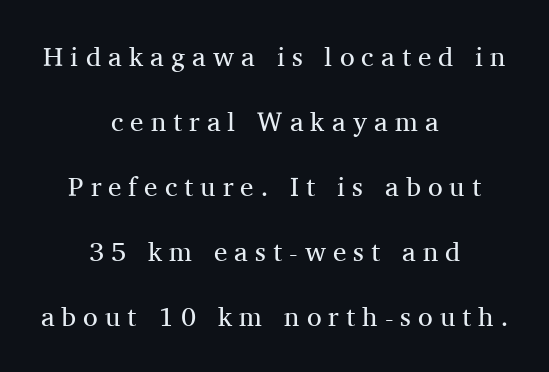
In terms of letterspacing, this is a distinctly airy, spread setting. Widely set lines give the paragraph a tall, airy silhouette. The font's upright variant was chosen for this text. Unmarked baselines from the first word to the last. Think standard paragraph weight, or any step lighter than that. A centered setting, common on invitations and titles, is used for this passage.
